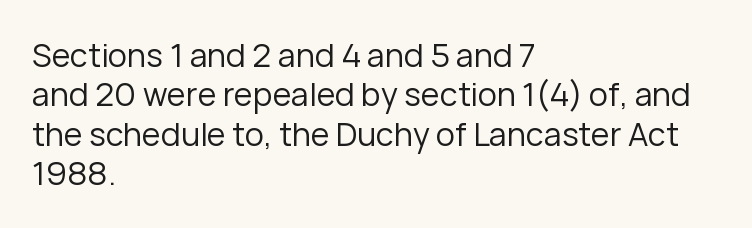
{"serif": "no", "italic": "no", "bold": "no", "weight": "regular", "width": "normal", "stroke_contrast": "low", "x_height": "medium", "monospaced": "no", "underline": "no", "align": "left", "line_spacing_ratio": 1.23, "letter_spacing": "normal", "letter_spacing_em": 0.0, "glyph_px": 32}
